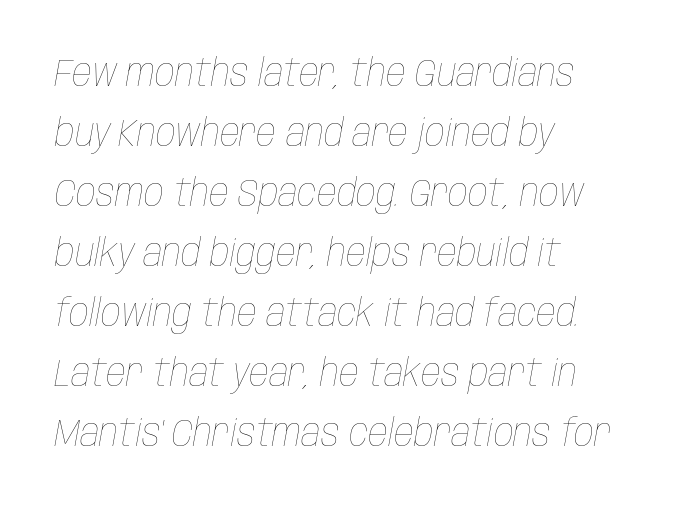
The image shows 39 px thin, condensed type, italic (leaning right); set left-aligned, normal line spacing (1.54x), normal letter spacing, not underlined; low stroke contrast and a large x-height.
